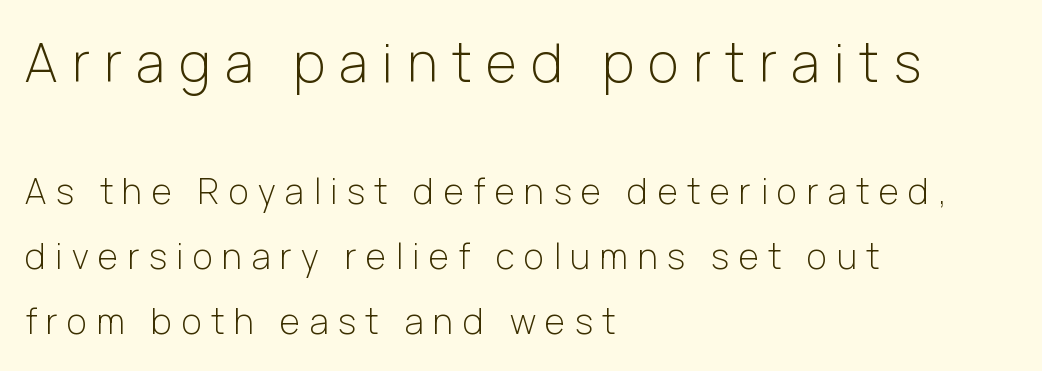
The image shows 53 px light sans-serif type, upright; set left-aligned, line spacing 1.86x, unusually wide letter spacing (+0.27 em), not underlined; the first (top) block is 1.51x larger; low stroke contrast and a medium x-height.
